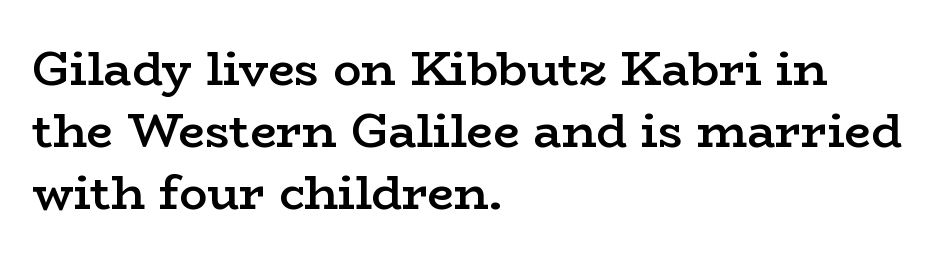
I'd call this a serif setting — the letters wear small feet. These lines were composed using upright roman letters. Leftover space on each line is placed entirely after the last word. Set as a demibold, roughly 600 on the weight scale.
